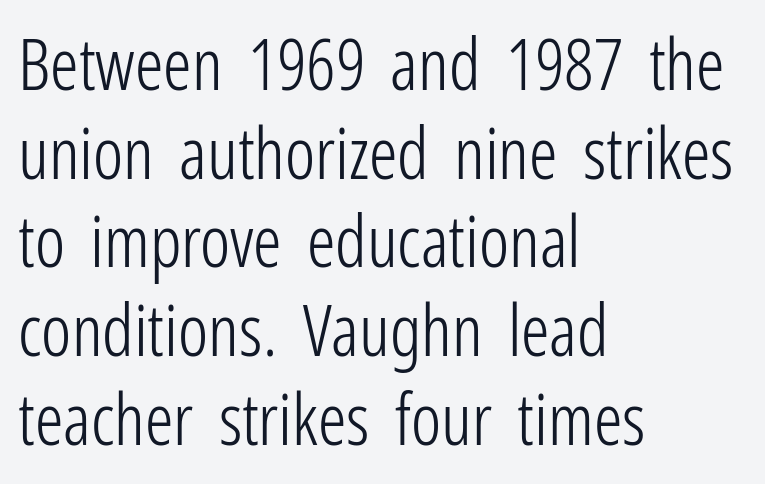
{"serif": "no", "italic": "no", "bold": "no", "weight": "light", "width": "condensed", "stroke_contrast": "low", "x_height": "medium", "monospaced": "no", "underline": "no", "align": "left", "line_spacing": "normal", "line_spacing_ratio": 1.25, "letter_spacing": "normal", "letter_spacing_em": 0.0, "glyph_px": 71}
